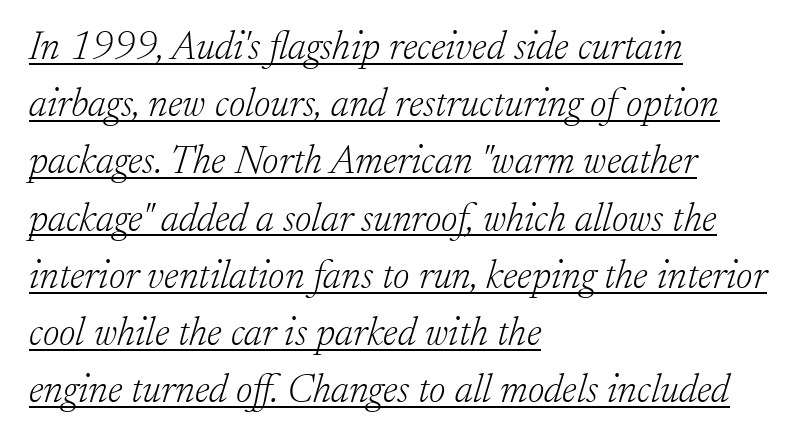
{"serif": "yes", "italic": "yes", "lean": "right", "slant_degrees": 17, "bold": "no", "weight": "light", "width": "normal", "stroke_contrast": "low", "x_height": "small", "monospaced": "no", "underline": "yes", "align": "left", "line_spacing": "normal", "line_spacing_ratio": 1.43, "letter_spacing": "normal", "letter_spacing_em": 0.0, "glyph_px": 40}
